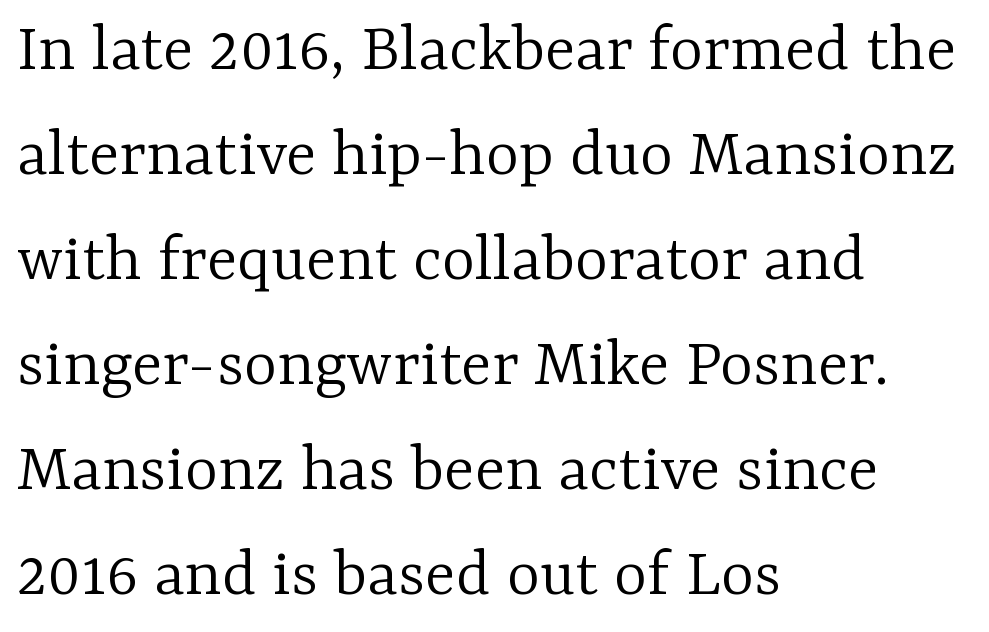
{"serif": "yes", "italic": "no", "bold": "no", "weight": "light", "width": "normal", "stroke_contrast": "low", "x_height": "medium", "monospaced": "no", "underline": "no", "align": "left", "line_spacing": "normal", "line_spacing_ratio": 1.48, "letter_spacing": "normal", "letter_spacing_em": 0.0, "glyph_px": 71}
